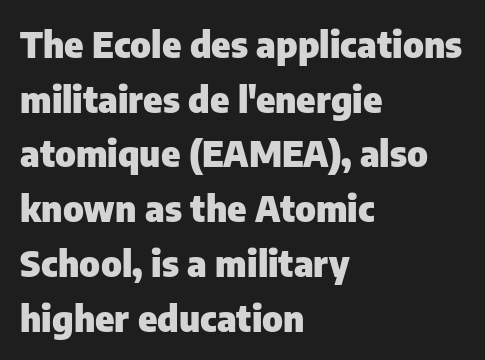
{"serif": "no", "italic": "no", "bold": "yes", "weight": "heavy", "width": "normal", "stroke_contrast": "low", "x_height": "medium", "monospaced": "no", "underline": "no", "align": "left", "line_spacing": "normal", "line_spacing_ratio": 1.52, "letter_spacing": "normal", "letter_spacing_em": 0.0, "glyph_px": 36}
